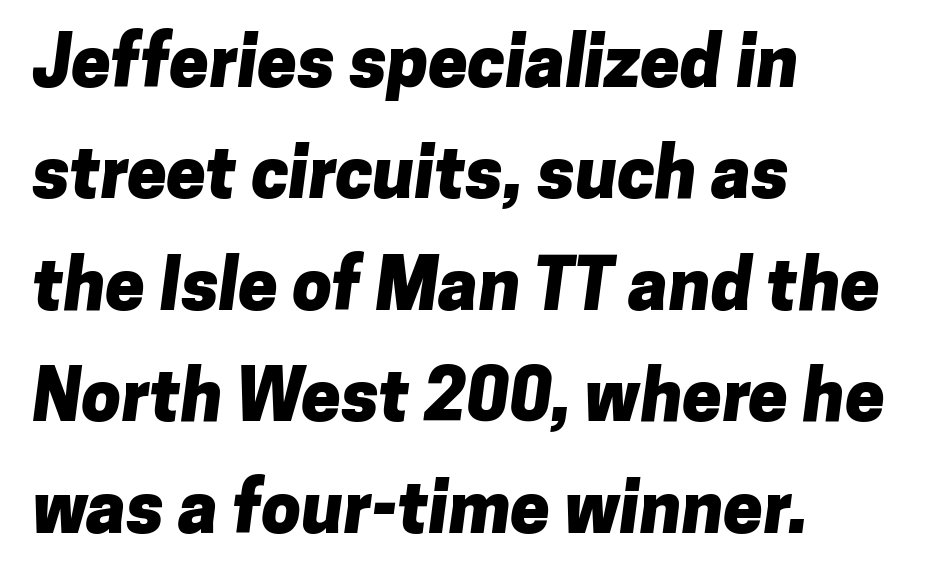
The image shows 71 px heavy sans-serif type; set left-aligned, normal line spacing (1.57x), normal letter spacing, not underlined; low stroke contrast and a medium x-height.
